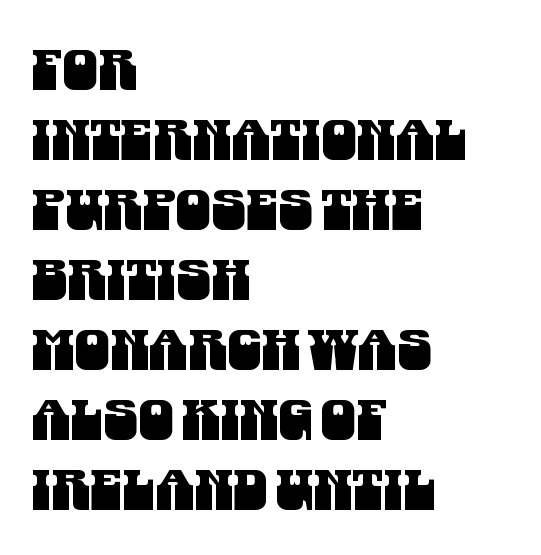
{"serif": "no", "width": "condensed", "stroke_contrast": "medium", "x_height": "large", "monospaced": "no", "underline": "no", "align": "left", "line_spacing": "normal", "line_spacing_ratio": 1.25, "letter_spacing": "normal", "letter_spacing_em": 0.0, "glyph_px": 56}
